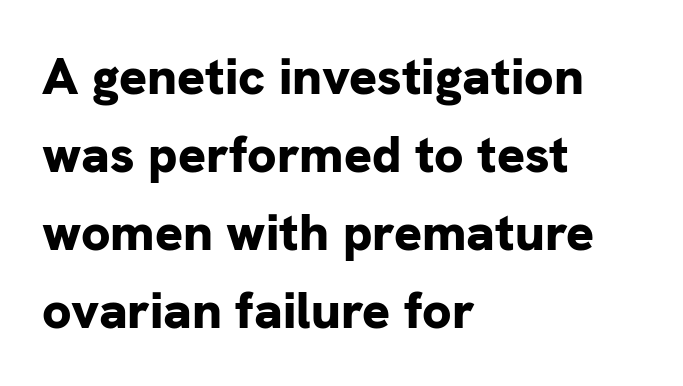
{"serif": "no", "italic": "no", "bold": "yes", "weight": "bold", "width": "normal", "stroke_contrast": "low", "x_height": "medium", "monospaced": "no", "underline": "no", "align": "left", "line_spacing": "normal", "line_spacing_ratio": 1.5, "letter_spacing": "normal", "letter_spacing_em": 0.0, "glyph_px": 52}
